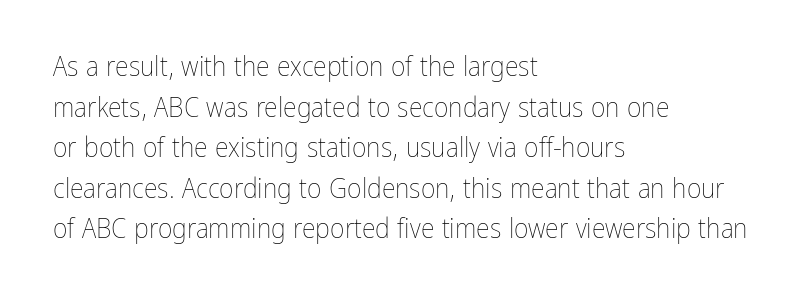
A light-to-regular cut is what we see here. The space directly below the letters is spotless. The rendering uses a moderate line-height, typical for paragraphs. The setting favours the left margin, as ordinary paragraphs usually do.
